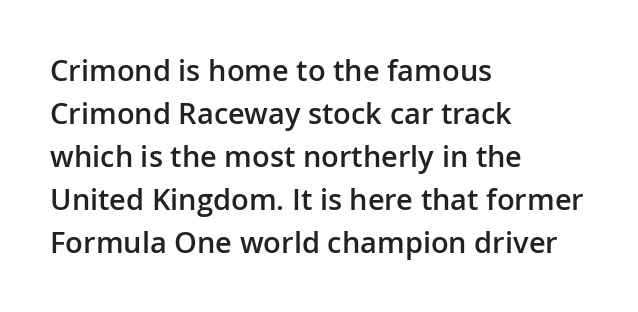
Q: Is the text bold? A: Semi-bold.
Q: Is the text italic (slanted)? A: No, it is upright.
Q: Is the typeface a serif or a sans-serif typeface? A: Sans-serif.
Q: Is the text underlined? A: No.
Q: How is the paragraph aligned? A: Left-aligned.
Q: Is the spacing between letters normal or unusually wide? A: Normal.
Q: Is the spacing between lines tight, normal or loose? A: Normal.
Q: Width (condensed, normal, or wide)? A: Normal.
Q: Stroke contrast? A: Low.
Q: x-height? A: Medium.
Q: Monospaced? A: No.
